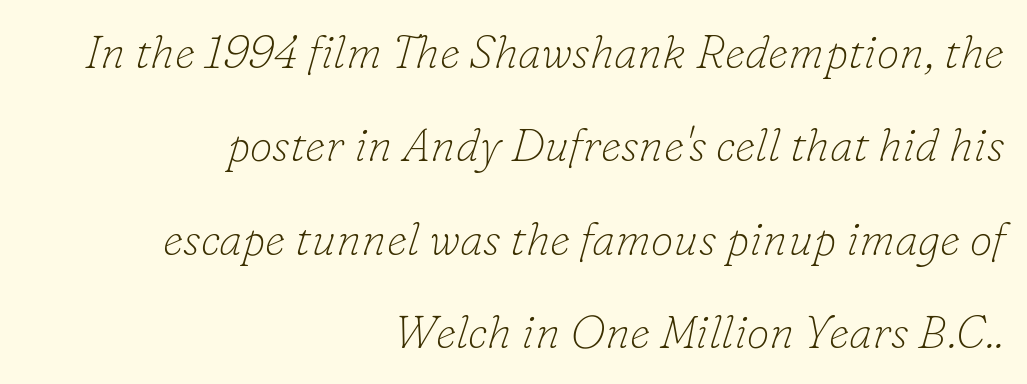
{"serif": "yes", "italic": "yes", "lean": "right", "slant_degrees": 16, "bold": "no", "weight": "thin", "width": "normal", "stroke_contrast": "low", "x_height": "small", "monospaced": "no", "underline": "no", "align": "right", "line_spacing": "loose", "line_spacing_ratio": 2.03, "letter_spacing": "normal", "letter_spacing_em": 0.0, "glyph_px": 46}
